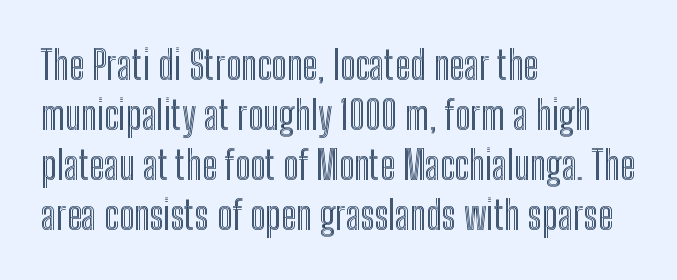
The image shows 39 px condensed type, upright; set left-aligned, normal line spacing (1.28x), normal letter spacing, not underlined; a medium x-height.
